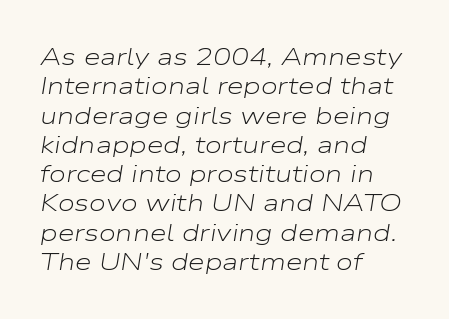
Glyph-to-glyph distance matches everyday printed text. Beneath every word, the page is bare. When letters slant like this, we call the style italic. Caption: face not bold, strokes unweighted.
